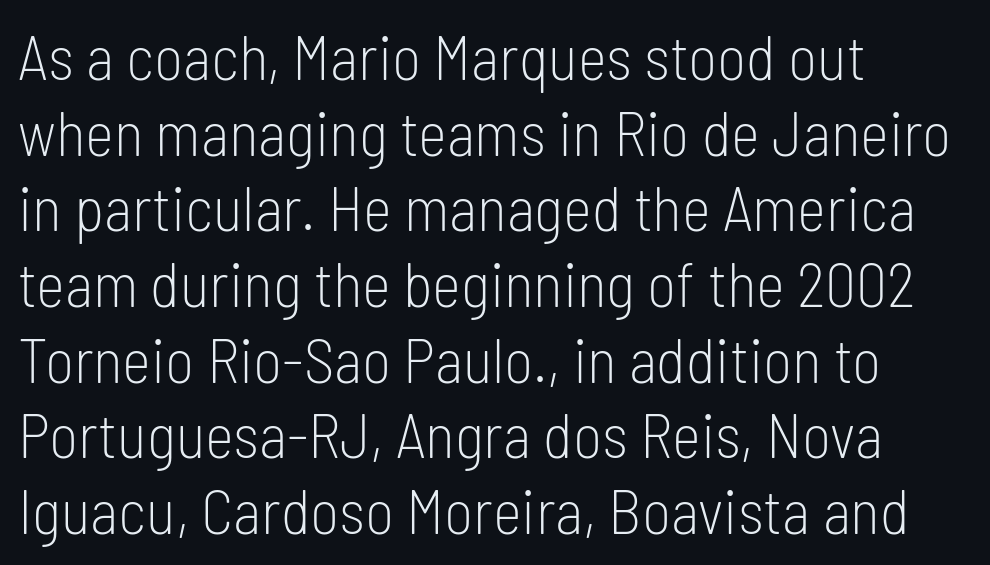
Heaviness? Minimal to ordinary, like unemphasized prose. Italic: no, the glyphs are upright roman. This is sans-serif lettering, the kind often seen on screens and signage. Check the space under the baseline: it is left empty. Where is the straight margin? On the left.
